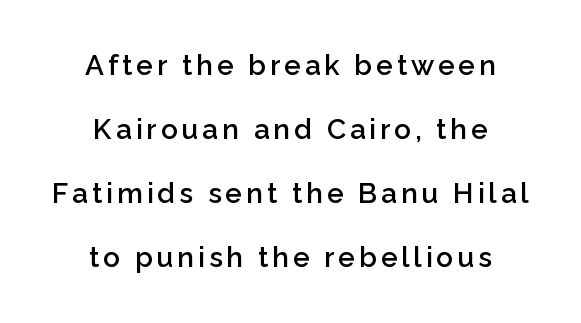
The image shows 28 px semibold sans-serif type, upright; set centered, loose line spacing (2.29x), not underlined; low stroke contrast and a medium x-height.
